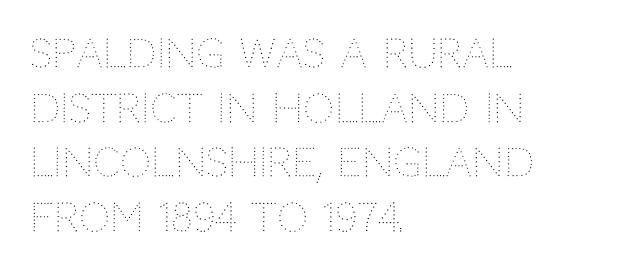
The passage shown is typed in a proportional face where columns would drift. This sample uses plain, unmodified letter spacing. The type sits square on the baseline with zero lean. The rendering uses a moderate line-height, typical for paragraphs. Horizontally, the lines are justified to the leading edge only.
